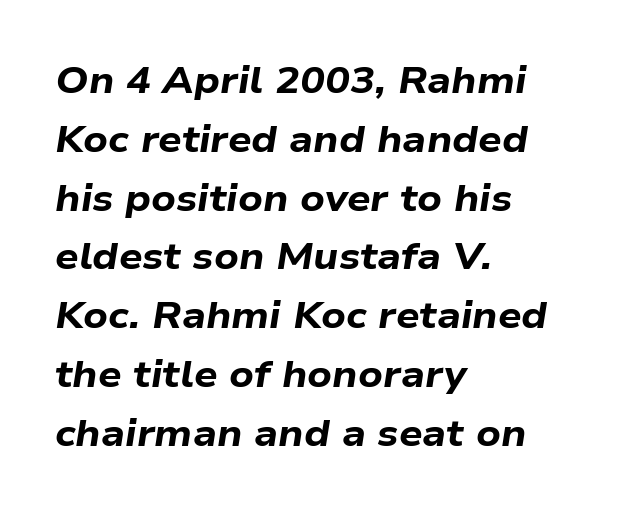
Q: Is the text bold? A: Yes.
Q: Is the text italic (slanted)? A: Yes, it leans right by about 9 degrees.
Q: Is the text underlined? A: No.
Q: How is the paragraph aligned? A: Left-aligned.
Q: Is the spacing between letters normal or unusually wide? A: Normal.
Q: Is the spacing between lines tight, normal or loose? A: Normal.
Q: Width (condensed, normal, or wide)? A: Wide.
Q: Stroke contrast? A: Low.
Q: x-height? A: Medium.
Q: Monospaced? A: No.
